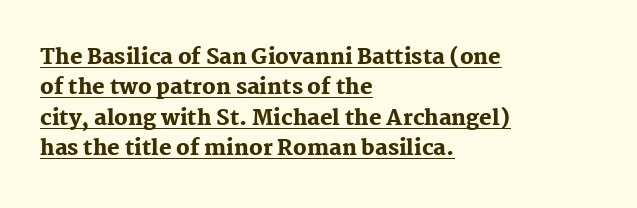
Q: Is the text bold? A: Yes.
Q: Is the text italic (slanted)? A: No, it is upright.
Q: Is the text underlined? A: Yes.
Q: How is the paragraph aligned? A: Left-aligned.
Q: Is the spacing between letters normal or unusually wide? A: Normal.
Q: Is the spacing between lines tight, normal or loose? A: Normal.
